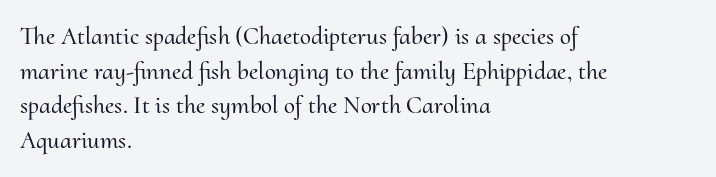
{"italic": "no", "underline": "no", "align": "left", "line_spacing": "normal", "line_spacing_ratio": 1.39, "letter_spacing": "normal", "letter_spacing_em": 0.0, "glyph_px": 25}
